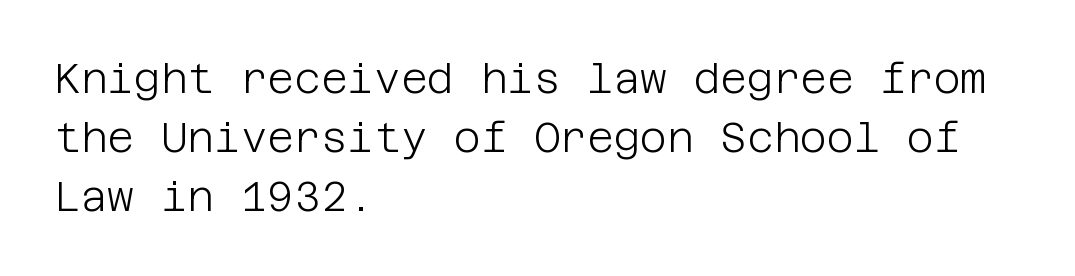
{"serif": "no", "italic": "no", "bold": "no", "weight": "light", "width": "normal", "stroke_contrast": "low", "x_height": "large", "underline": "no", "align": "left", "line_spacing": "normal", "line_spacing_ratio": 1.44, "letter_spacing": "normal", "letter_spacing_em": 0.0, "glyph_px": 41}
